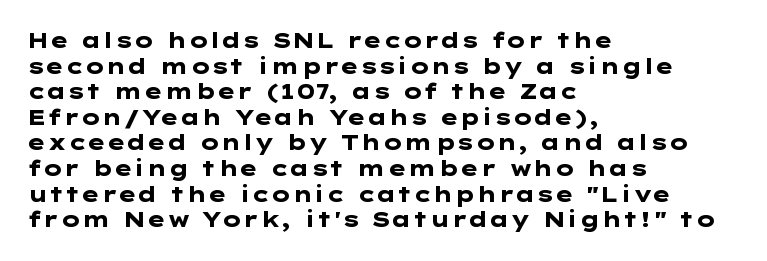
The image shows 21 px bold type, upright; set left-aligned, line spacing 1.22x, normal letter spacing, not underlined.
